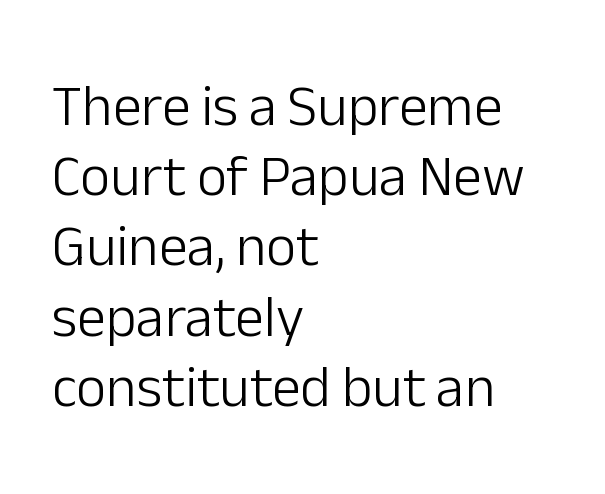
Q: Is the text bold? A: No.
Q: Is the text italic (slanted)? A: No, it is upright.
Q: Is the typeface a serif or a sans-serif typeface? A: Sans-serif.
Q: Is the text underlined? A: No.
Q: How is the paragraph aligned? A: Left-aligned.
Q: Is the spacing between letters normal or unusually wide? A: Normal.
Q: Width (condensed, normal, or wide)? A: Normal.
Q: Stroke contrast? A: Low.
Q: x-height? A: Medium.
Q: Monospaced? A: No.
